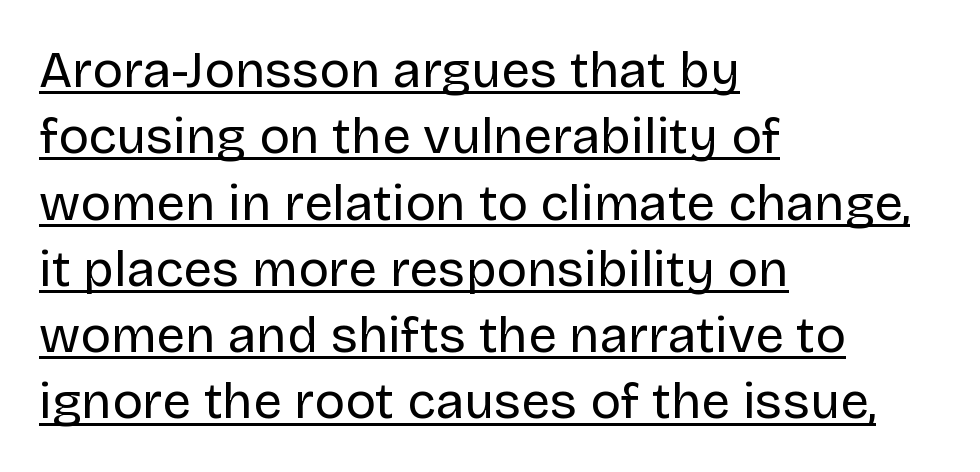
The gaps between neighbouring characters are ordinary and unremarkable. Check the space under the baseline: a stroke is drawn there. Summary of vertical rhythm: regular, with standard interline spacing. Caption: face not bold, strokes unweighted. Every character sits straight up, as roman type does.
